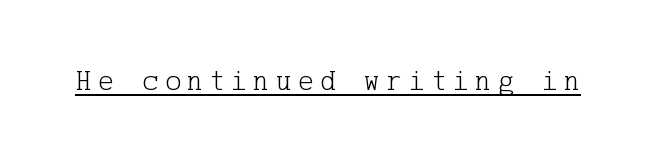
{"serif": "yes", "italic": "no", "bold": "no", "weight": "light", "width": "normal", "stroke_contrast": "low", "x_height": "medium", "underline": "yes", "letter_spacing": "wide", "letter_spacing_em": 0.21, "glyph_px": 30}
